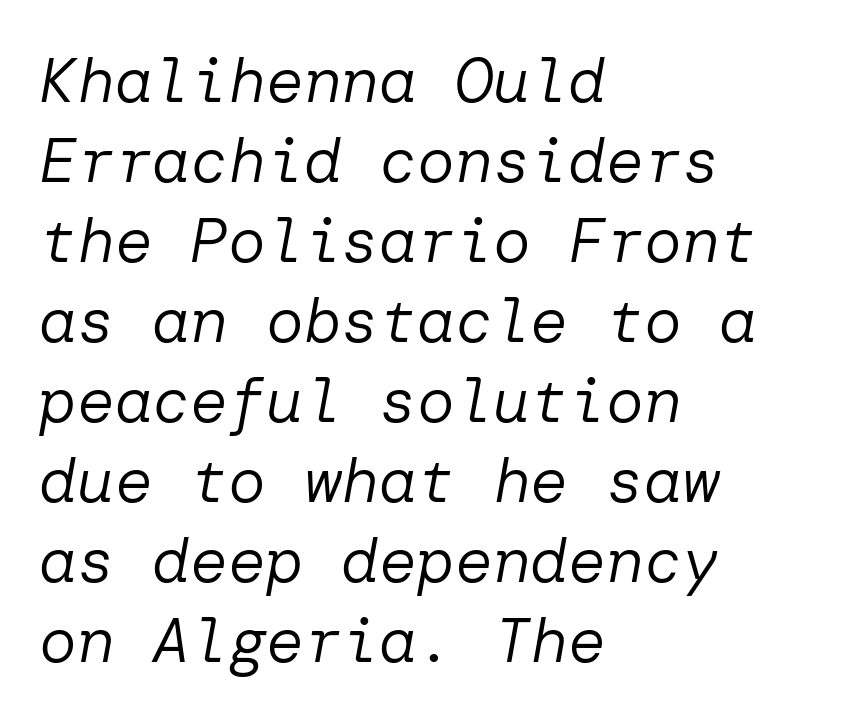
The image shows 63 px regular-weight type, italic (leaning right); set left-aligned, normal line spacing (1.27x), normal letter spacing, not underlined; low stroke contrast and a medium x-height.
